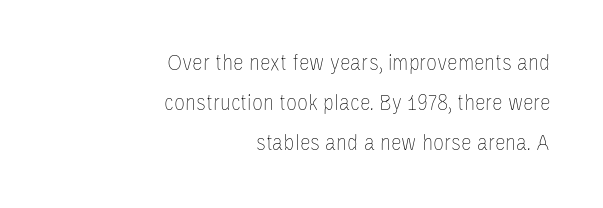
Only glyphs here, with clear space below each row. Compared with typical body copy, the letter spacing here is the same. Posture: straight, roman, zero tilt. Weight: regular or lighter. The paragraph shown leans on its right margin.
